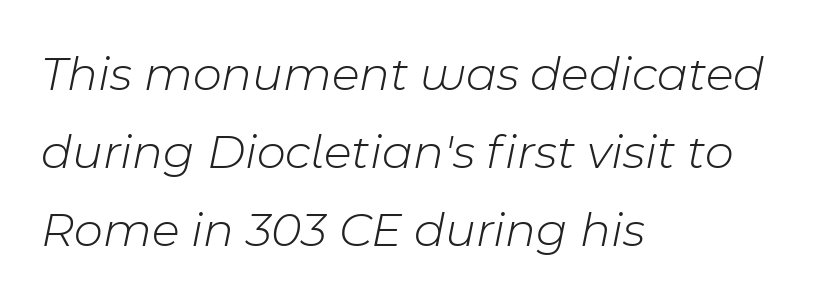
{"italic": "yes", "lean": "right", "slant_degrees": 11, "bold": "no", "weight": "light", "width": "normal", "stroke_contrast": "low", "x_height": "medium", "monospaced": "no", "underline": "no", "align": "left", "line_spacing": "normal", "line_spacing_ratio": 1.56, "letter_spacing": "normal", "letter_spacing_em": 0.0, "glyph_px": 50}
